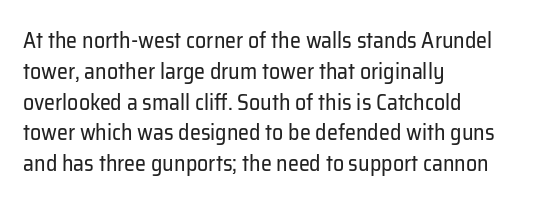
{"italic": "no", "bold": "no", "underline": "no", "align": "left", "line_spacing": "normal", "line_spacing_ratio": 1.4, "letter_spacing": "normal", "letter_spacing_em": 0.0, "glyph_px": 22}
